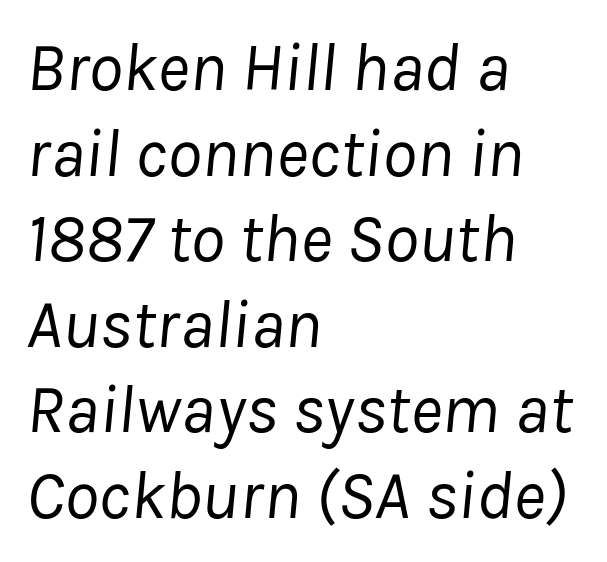
Q: Is the text bold? A: No.
Q: Is the text italic (slanted)? A: Yes, it leans right by about 8 degrees.
Q: Is the text underlined? A: No.
Q: How is the paragraph aligned? A: Left-aligned.
Q: Is the spacing between letters normal or unusually wide? A: Normal.
Q: Width (condensed, normal, or wide)? A: Normal.
Q: Stroke contrast? A: Low.
Q: x-height? A: Medium.
Q: Monospaced? A: No.
